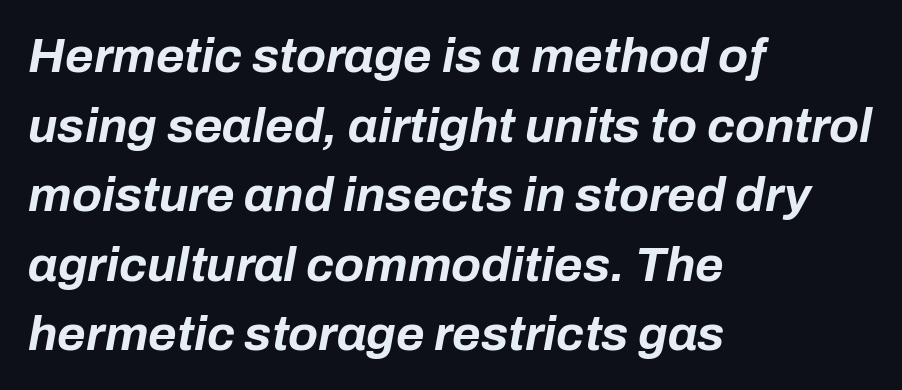
Q: Is the text bold? A: Yes.
Q: Is the text italic (slanted)? A: Yes, it leans right by about 10 degrees.
Q: Is the text underlined? A: No.
Q: How is the paragraph aligned? A: Left-aligned.
Q: Is the spacing between letters normal or unusually wide? A: Normal.
Q: Is the spacing between lines tight, normal or loose? A: Normal.
Q: Width (condensed, normal, or wide)? A: Normal.
Q: Stroke contrast? A: Low.
Q: x-height? A: Medium.
Q: Monospaced? A: No.
